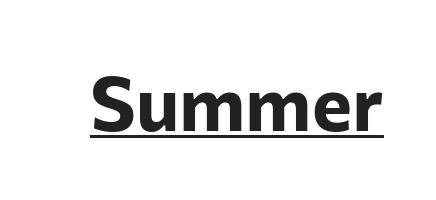
Q: Is the text bold? A: Yes.
Q: Is the text italic (slanted)? A: No, it is upright.
Q: Is the typeface a serif or a sans-serif typeface? A: Sans-serif.
Q: Is the text underlined? A: Yes.
Q: Is the spacing between letters normal or unusually wide? A: Normal.
Q: Width (condensed, normal, or wide)? A: Normal.
Q: Stroke contrast? A: Low.
Q: x-height? A: Medium.
Q: Monospaced? A: No.
